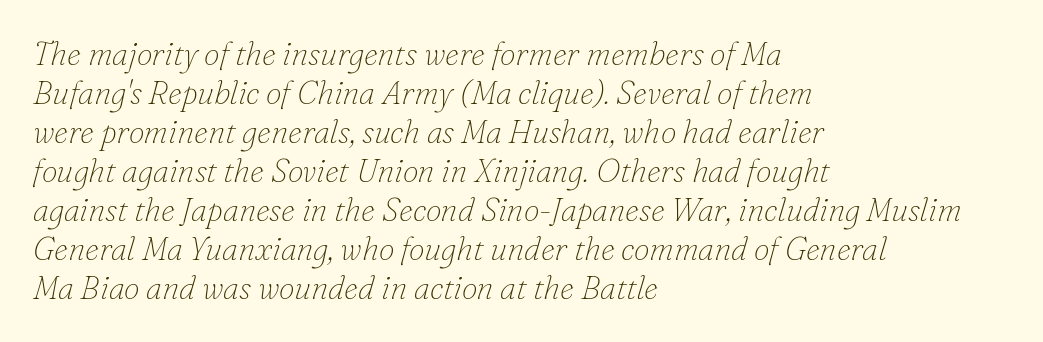
{"serif": "yes", "italic": "yes", "lean": "right", "slant_degrees": 16, "bold": "no", "weight": "thin", "width": "normal", "stroke_contrast": "low", "x_height": "small", "monospaced": "no", "underline": "no", "align": "left", "line_spacing_ratio": 1.22, "letter_spacing": "normal", "letter_spacing_em": 0.0, "glyph_px": 32}
